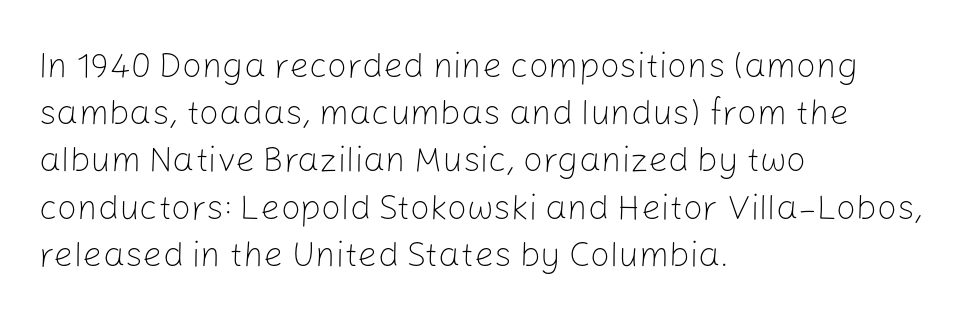
Q: Is the text bold? A: No.
Q: Is the text italic (slanted)? A: No, it is upright.
Q: Is the typeface a serif or a sans-serif typeface? A: Sans-serif.
Q: Is the text underlined? A: No.
Q: How is the paragraph aligned? A: Left-aligned.
Q: Is the spacing between letters normal or unusually wide? A: Normal.
Q: Is the spacing between lines tight, normal or loose? A: Normal.
Q: Width (condensed, normal, or wide)? A: Normal.
Q: Stroke contrast? A: Low.
Q: x-height? A: Medium.
Q: Monospaced? A: No.
